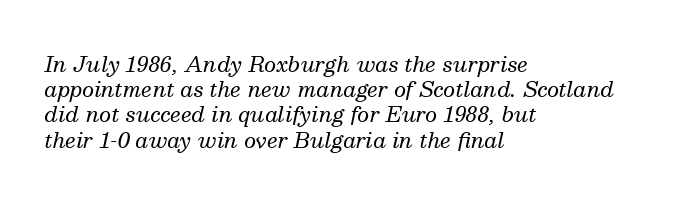
Every character sits at an angle, as italics do. The font is comparable to plain body text, perhaps lighter. Caption: multi-line text, flush left, ragged right. Characters follow at the spacing the type designer built in. Check under the words: just untouched page.
